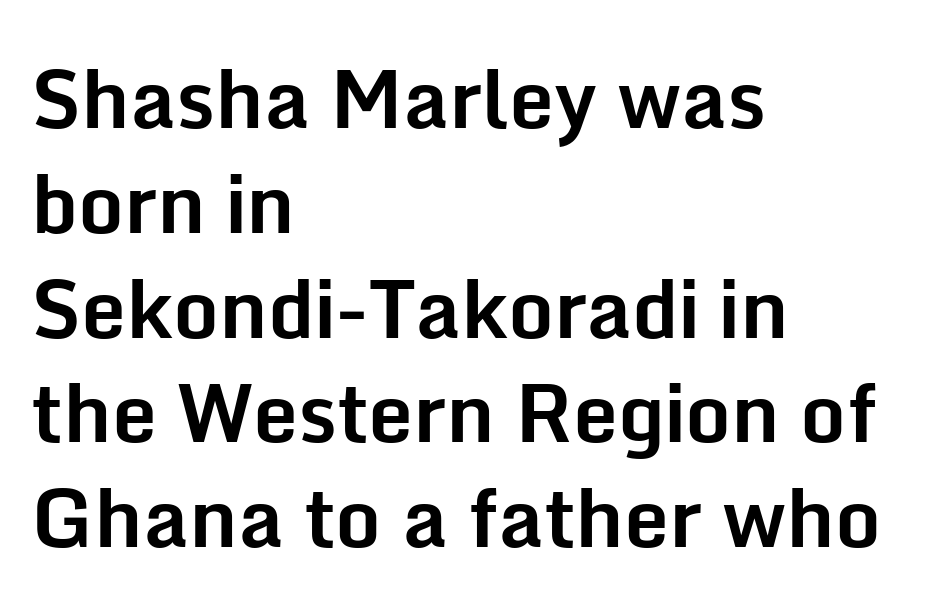
The face used here is proportionally spaced, like ordinary book or web type. Set as a true bold cut, around the 700 mark. Underlining? Definitely not there. Does extra space separate the letters? No, they use regular spacing. It's the straight-up-and-down kind of type. Whoever set this chose a conventional vertical rhythm.
